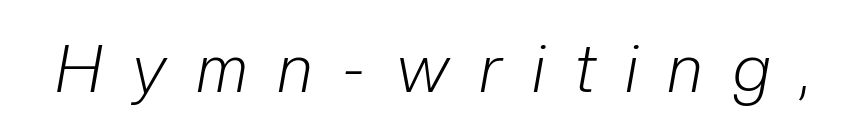
{"italic": "yes", "lean": "right", "slant_degrees": 10, "bold": "no", "weight": "light", "width": "condensed", "stroke_contrast": "low", "x_height": "medium", "monospaced": "no", "underline": "no", "letter_spacing": "wide", "letter_spacing_em": 0.47, "glyph_px": 66}
